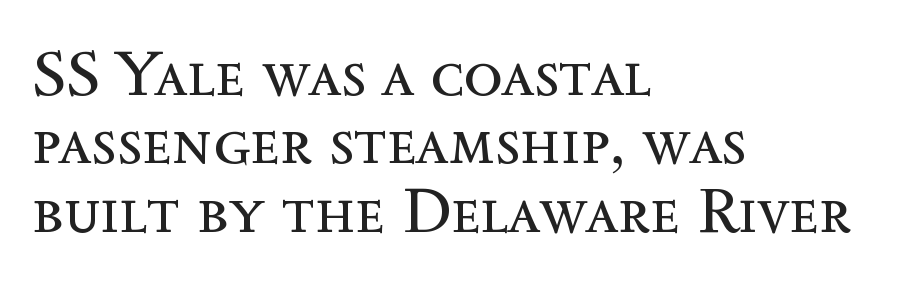
The image shows 64 px regular-weight type, upright; set left-aligned, tight line spacing (1.07x), normal letter spacing, not underlined; a medium x-height.
